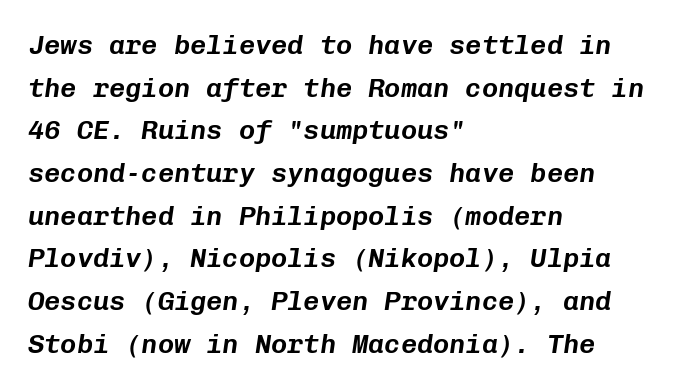
Teacher's note: observe the even left margin — that is flush-left alignment. This sample uses plain, unmodified letter spacing. Beneath every word, the page is bare. Regular leading. Quick note: italic.
